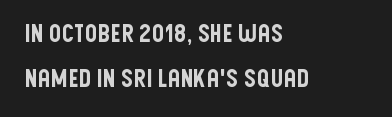
These lines keep a tight, regular rhythm from letter to letter. The passage is arranged the way most books set body copy — flush left. Just letters on the line, the space beneath them empty. The letters stand upright; this is a roman face.
